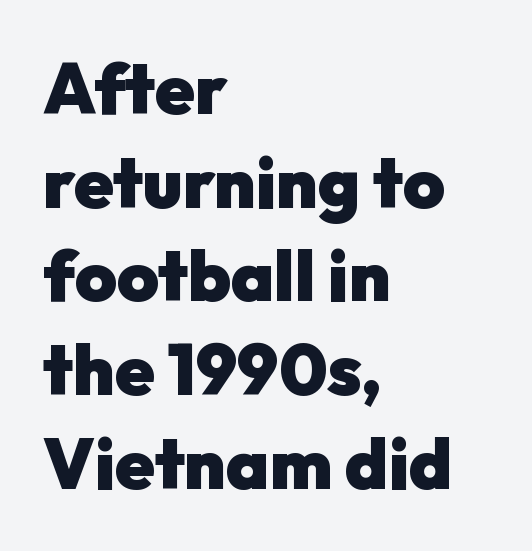
Q: Is the text bold? A: Yes.
Q: Is the text italic (slanted)? A: No, it is upright.
Q: Is the typeface a serif or a sans-serif typeface? A: Sans-serif.
Q: Is the text underlined? A: No.
Q: How is the paragraph aligned? A: Left-aligned.
Q: Is the spacing between letters normal or unusually wide? A: Normal.
Q: Is the spacing between lines tight, normal or loose? A: Normal.
Q: Width (condensed, normal, or wide)? A: Normal.
Q: Stroke contrast? A: Low.
Q: x-height? A: Medium.
Q: Monospaced? A: No.
